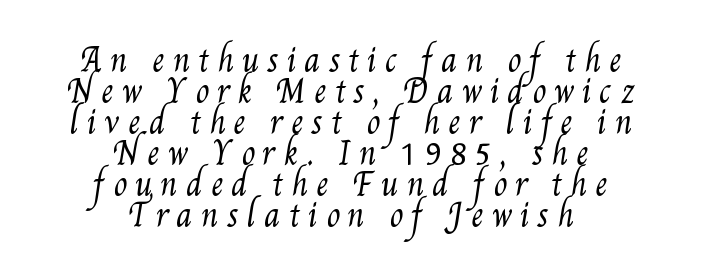
{"bold": "no", "weight": "regular", "width": "condensed", "stroke_contrast": "medium", "x_height": "small", "monospaced": "no", "underline": "no", "align": "center", "line_spacing": "tight", "line_spacing_ratio": 1.0, "letter_spacing": "wide", "letter_spacing_em": 0.26, "glyph_px": 31}
